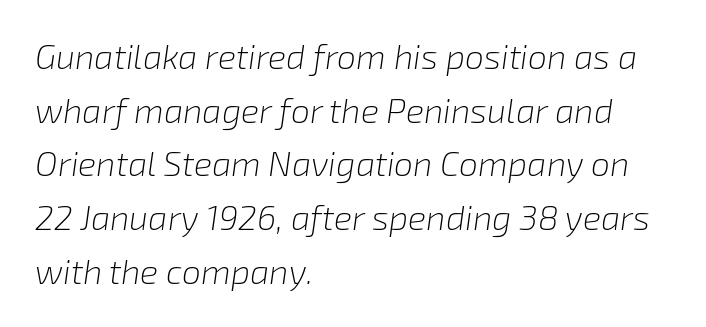
In terms of letterspacing, this is plain default setting. The rag falls on the right side of this text block. A normal amount of white space separates one row of letters from the next. The font is comparable to plain body text, perhaps lighter.
